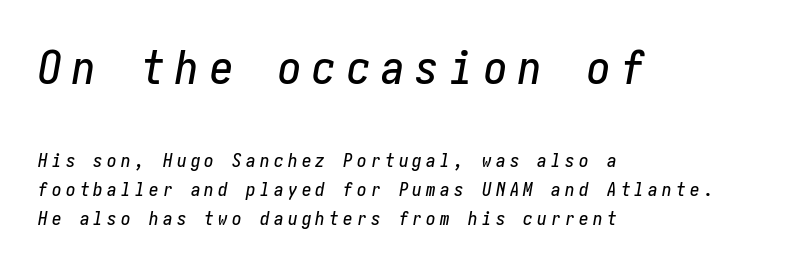
Q: Is the text italic (slanted)? A: Yes, it leans right by about 10 degrees.
Q: Is the text underlined? A: No.
Q: How is the paragraph aligned? A: Left-aligned.
Q: Is the spacing between letters normal or unusually wide? A: Unusually wide.
Q: Is the spacing between lines tight, normal or loose? A: Normal.
Q: Which block of text is set in a larger size, the first (top) or the second (bottom)? A: The first (top) one.
Q: Width (condensed, normal, or wide)? A: Condensed.
Q: Stroke contrast? A: Low.
Q: x-height? A: Medium.
